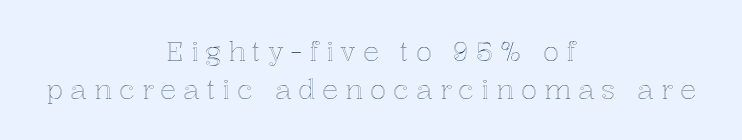
{"italic": "no", "underline": "no", "align": "center", "line_spacing": "normal", "line_spacing_ratio": 1.39, "letter_spacing": "wide", "letter_spacing_em": 0.25, "glyph_px": 27}
